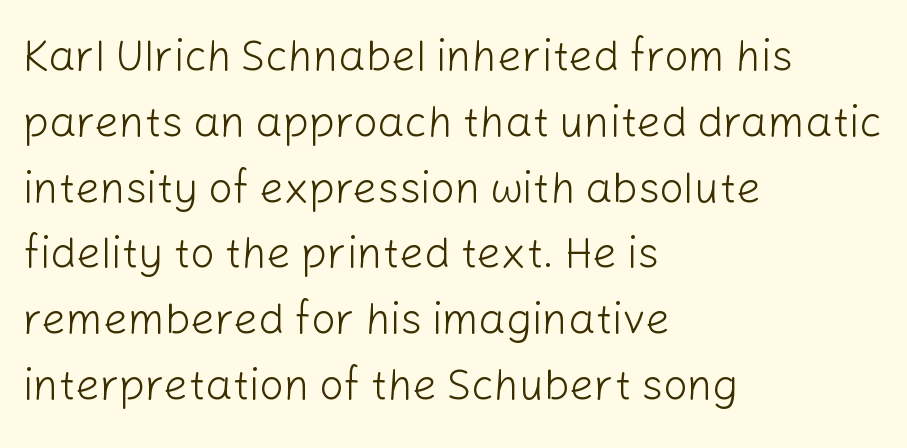
Q: Is the text bold? A: No.
Q: Is the text italic (slanted)? A: No, it is upright.
Q: Is the typeface a serif or a sans-serif typeface? A: Sans-serif.
Q: Is the text underlined? A: No.
Q: How is the paragraph aligned? A: Left-aligned.
Q: Is the spacing between letters normal or unusually wide? A: Normal.
Q: Is the spacing between lines tight, normal or loose? A: Normal.
Q: Width (condensed, normal, or wide)? A: Normal.
Q: Stroke contrast? A: Low.
Q: x-height? A: Medium.
Q: Monospaced? A: No.
